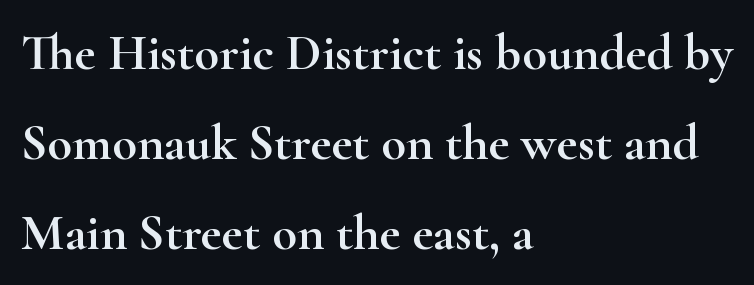
Q: Is the text italic (slanted)? A: No, it is upright.
Q: Is the typeface a serif or a sans-serif typeface? A: Serif.
Q: Is the text underlined? A: No.
Q: How is the paragraph aligned? A: Left-aligned.
Q: Is the spacing between letters normal or unusually wide? A: Normal.
Q: Width (condensed, normal, or wide)? A: Wide.
Q: Stroke contrast? A: High.
Q: x-height? A: Small.
Q: Monospaced? A: No.
